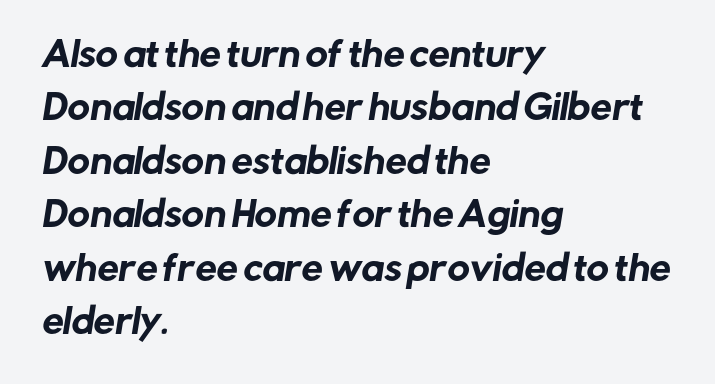
The image shows 34 px sans-serif type; set left-aligned, normal line spacing (1.57x), normal letter spacing, not underlined; low stroke contrast and a medium x-height.
